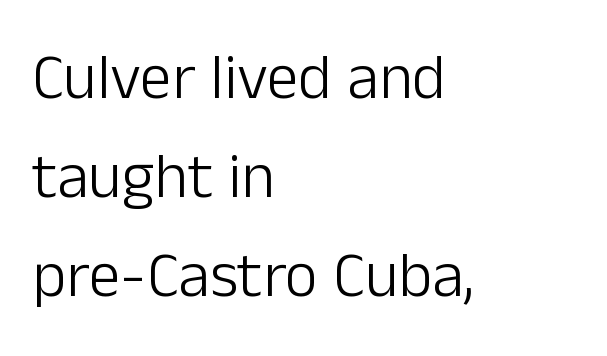
The image shows 64 px light sans-serif type, upright; set left-aligned, normal line spacing (1.55x), normal letter spacing, not underlined; low stroke contrast and a medium x-height.
